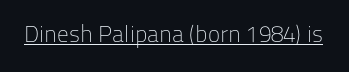
{"italic": "no", "bold": "no", "underline": "yes", "letter_spacing": "normal", "letter_spacing_em": 0.0, "glyph_px": 23}
